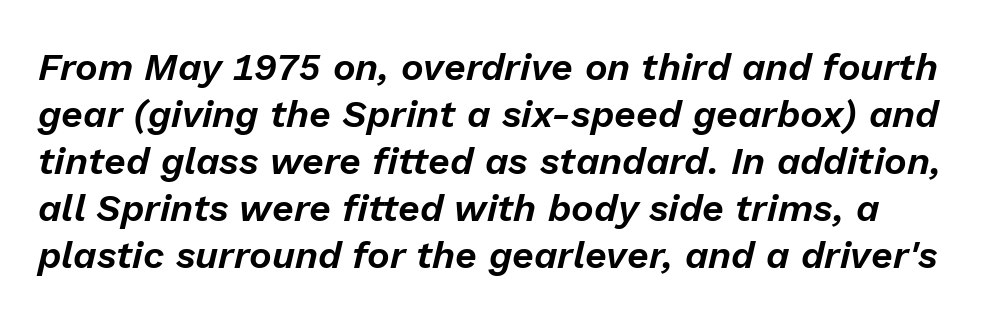
No extra tracking has been applied to these lines. The passage shown is typed in a proportional face where columns would drift. You can tell it's italic because the verticals aren't actually vertical. The space beneath each line is pristine and unruled.
